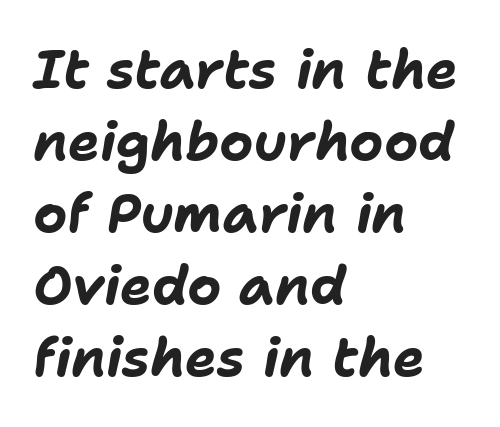
Q: Is the text bold? A: Yes.
Q: Is the text italic (slanted)? A: Yes, it leans right by about 11 degrees.
Q: Is the text underlined? A: No.
Q: How is the paragraph aligned? A: Left-aligned.
Q: Is the spacing between letters normal or unusually wide? A: Normal.
Q: Is the spacing between lines tight, normal or loose? A: Normal.
Q: Width (condensed, normal, or wide)? A: Normal.
Q: Stroke contrast? A: Low.
Q: x-height? A: Medium.
Q: Monospaced? A: No.
